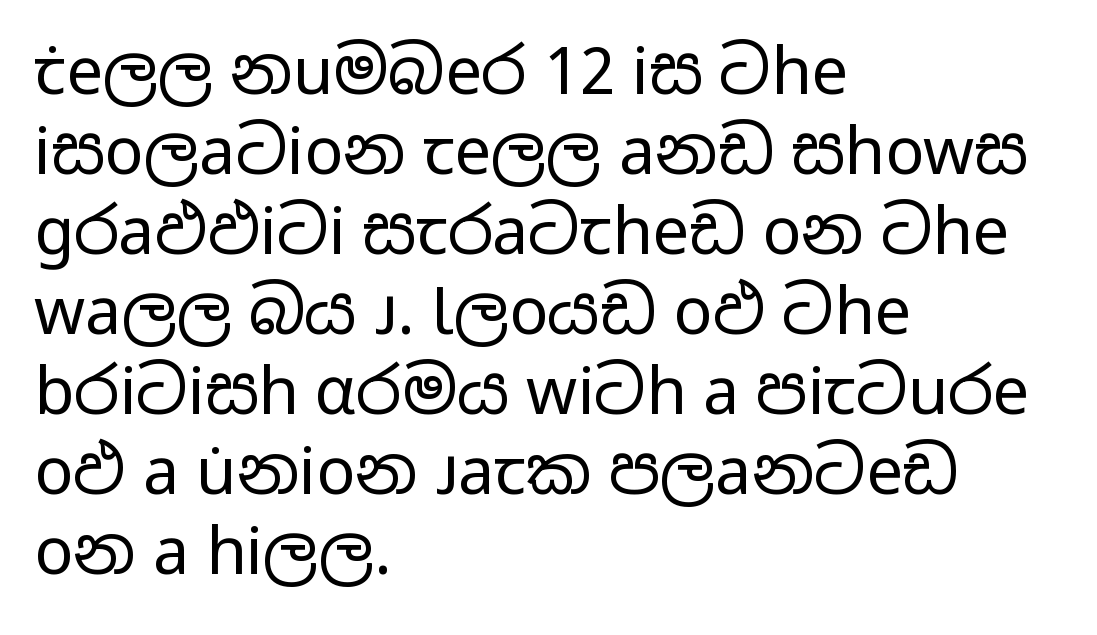
The image shows 65 px regular-weight, wide sans-serif type, upright; set left-aligned, line spacing 1.23x, normal letter spacing, not underlined; low stroke contrast and a medium x-height.
